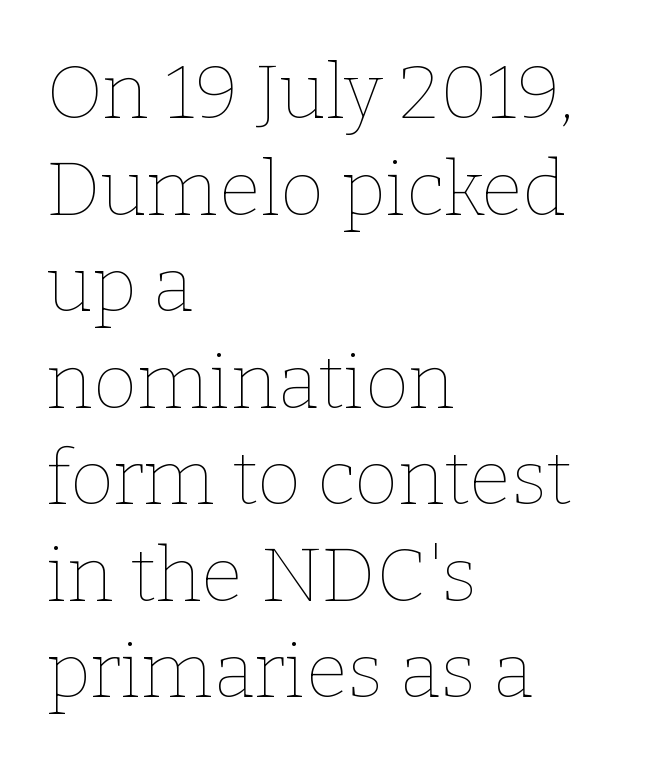
Regular leading. No chunkiness to these letters — they're not bold. Honestly, the letter spacing is just normal — you wouldn't notice it. The rag falls on the right side of this text block. The zone under the glyphs is completely vacant.
